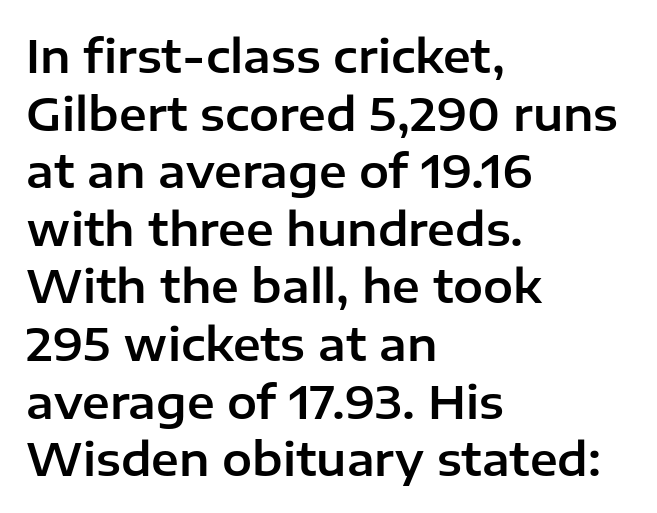
{"serif": "no", "italic": "no", "width": "normal", "stroke_contrast": "low", "x_height": "medium", "monospaced": "no", "underline": "no", "align": "left", "line_spacing": "normal", "line_spacing_ratio": 1.28, "letter_spacing": "normal", "letter_spacing_em": 0.0, "glyph_px": 45}
